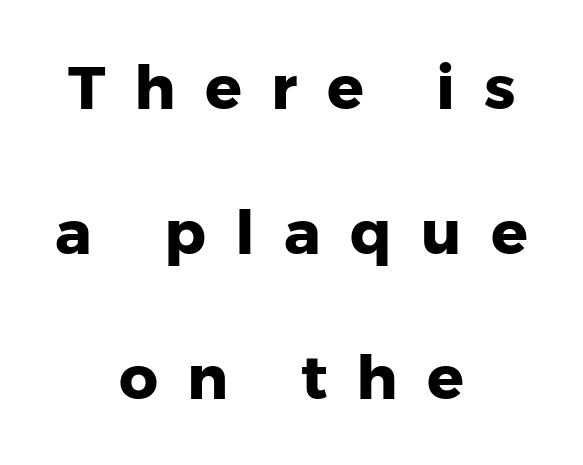
The image shows 61 px heavy sans-serif type, upright; set centered, loose line spacing (2.38x), unusually wide letter spacing (+0.48 em), not underlined; low stroke contrast and a medium x-height.
